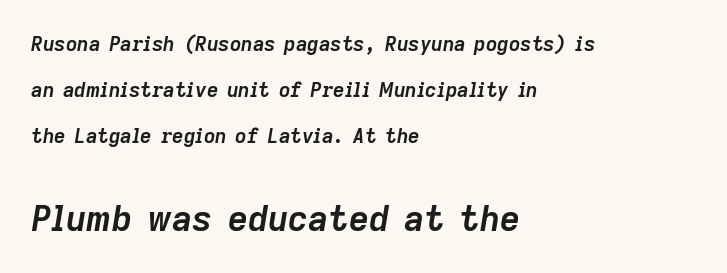
{"italic": "yes", "lean": "right", "slant_degrees": 9, "bold": "yes", "weight": "semibold", "width": "normal", "stroke_contrast": "low", "x_height": "medium", "monospaced": "no", "underline": "no", "align": "left", "line_spacing": "loose", "line_spacing_ratio": 2.29, "letter_spacing": "normal", "letter_spacing_em": 0.0, "larger_block": "second", "size_ratio": 1.75, "glyph_px": 35}
